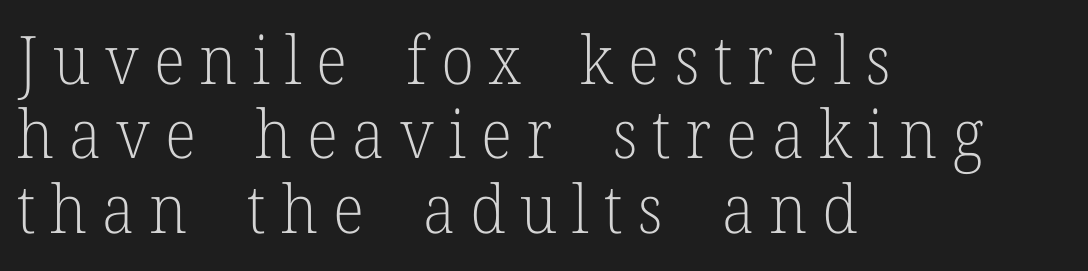
Successive baselines arrive quickly, one right under another. Looks like regular typesetting: each glyph gets only the width it needs. In terms of letterspacing, this is a distinctly airy, spread setting. The cut favours lightness, reaching ordinary text weight at its darkest. Tall strokes in this sample are plumb rather than angled. Caption: multi-line text, flush left, ragged right.
